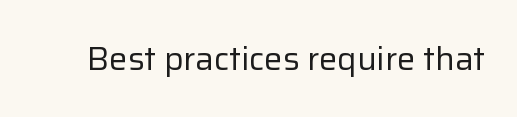
Q: Is the text bold? A: No.
Q: Is the text italic (slanted)? A: No, it is upright.
Q: Is the typeface a serif or a sans-serif typeface? A: Sans-serif.
Q: Is the text underlined? A: No.
Q: Is the spacing between letters normal or unusually wide? A: Normal.
Q: Width (condensed, normal, or wide)? A: Normal.
Q: Stroke contrast? A: Low.
Q: x-height? A: Medium.
Q: Monospaced? A: No.
